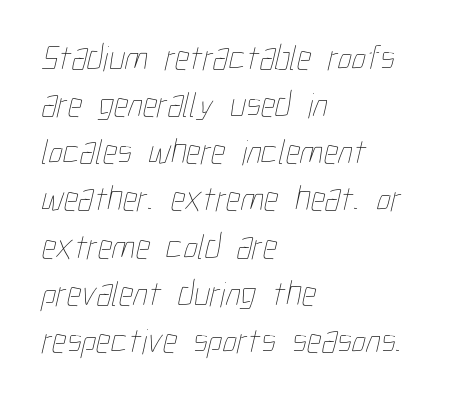
The image shows 36 px thin, condensed type; set left-aligned, normal line spacing (1.31x), normal letter spacing, not underlined; low stroke contrast and a medium x-height.
